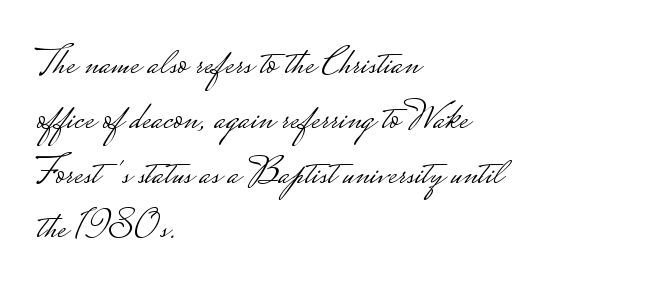
This sample has the flowing, uneven cadence of proportional lettering. Which margin do the lines hug? The left one — the right edge is uneven. Nobody touched the tracking dial on this one. Font category for this specimen: sans-serif.
